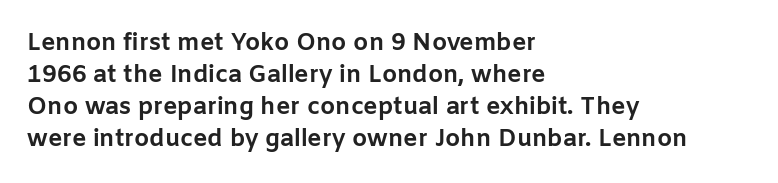
{"italic": "no", "bold": "yes", "underline": "no", "align": "left", "line_spacing": "normal", "line_spacing_ratio": 1.33, "letter_spacing": "normal", "letter_spacing_em": 0.0, "glyph_px": 24}
